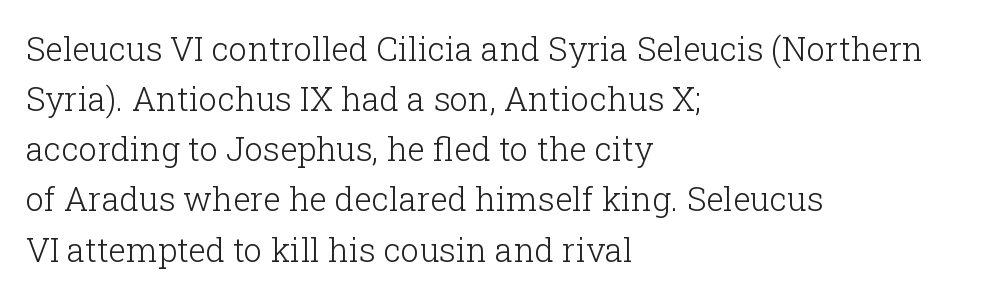
Q: Is the text bold? A: No.
Q: Is the text italic (slanted)? A: No, it is upright.
Q: Is the typeface a serif or a sans-serif typeface? A: Serif.
Q: Is the text underlined? A: No.
Q: How is the paragraph aligned? A: Left-aligned.
Q: Is the spacing between letters normal or unusually wide? A: Normal.
Q: Is the spacing between lines tight, normal or loose? A: Normal.
Q: Width (condensed, normal, or wide)? A: Normal.
Q: Stroke contrast? A: Low.
Q: x-height? A: Medium.
Q: Monospaced? A: No.
